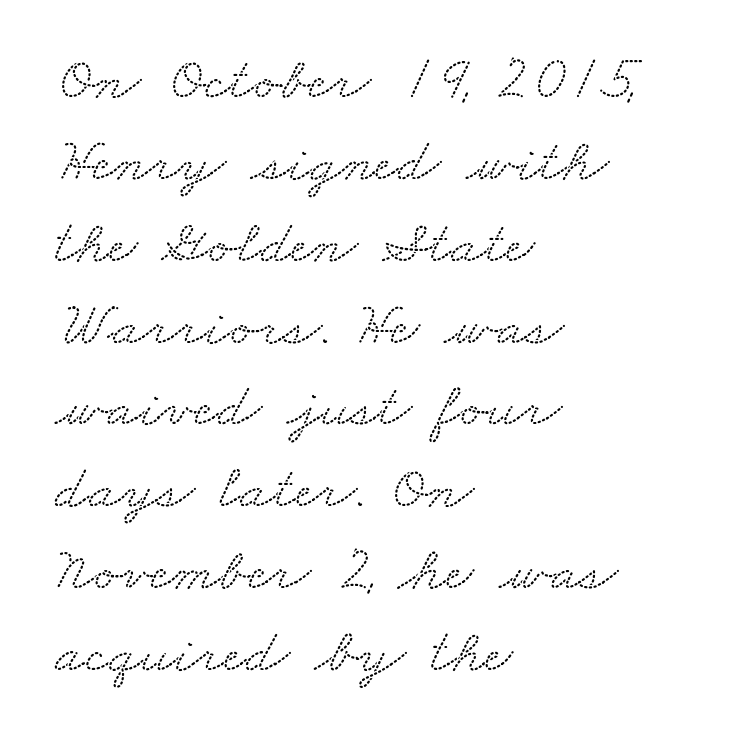
Q: Is the typeface a serif or a sans-serif typeface? A: Serif.
Q: Is the text underlined? A: No.
Q: How is the paragraph aligned? A: Left-aligned.
Q: Is the spacing between letters normal or unusually wide? A: Normal.
Q: Is the spacing between lines tight, normal or loose? A: Normal.
Q: Width (condensed, normal, or wide)? A: Wide.
Q: Stroke contrast? A: Low.
Q: x-height? A: Small.
Q: Monospaced? A: No.
